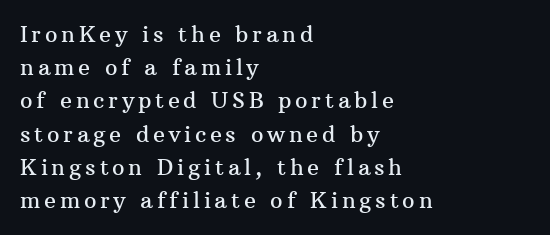
{"italic": "no", "underline": "no", "align": "left", "line_spacing": "normal", "line_spacing_ratio": 1.51, "glyph_px": 22}
